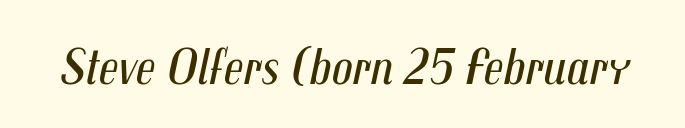
The image shows 52 px regular-weight, condensed type, italic (leaning right); set normal letter spacing, not underlined; medium stroke contrast and a medium x-height.
